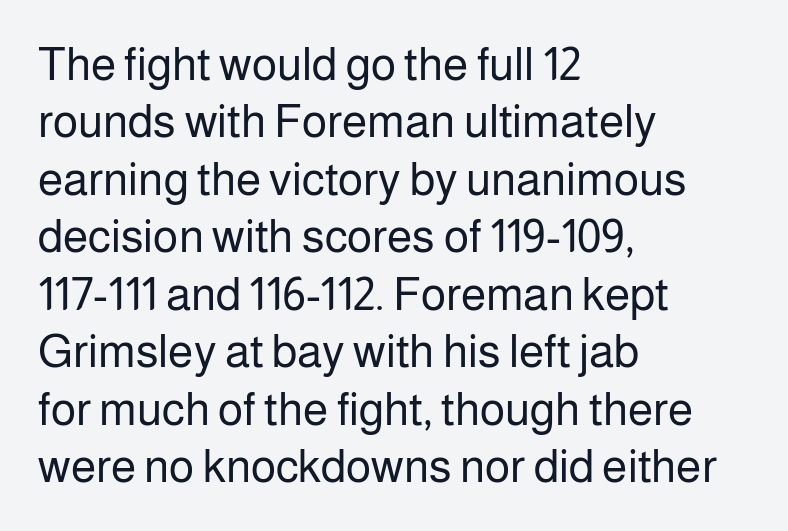
Q: Is the text bold? A: No.
Q: Is the text italic (slanted)? A: No, it is upright.
Q: Is the typeface a serif or a sans-serif typeface? A: Sans-serif.
Q: Is the text underlined? A: No.
Q: How is the paragraph aligned? A: Left-aligned.
Q: Is the spacing between letters normal or unusually wide? A: Normal.
Q: Is the spacing between lines tight, normal or loose? A: Normal.
Q: Width (condensed, normal, or wide)? A: Normal.
Q: Stroke contrast? A: Low.
Q: x-height? A: Medium.
Q: Monospaced? A: No.
